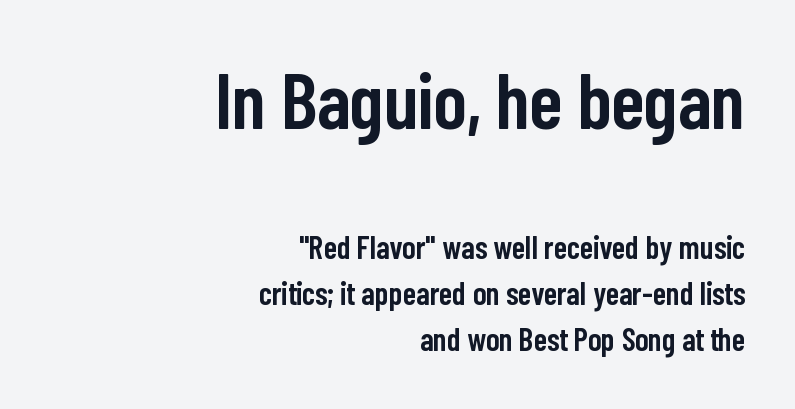
The image shows 79 px semibold, condensed sans-serif type, upright; set right-aligned, normal line spacing (1.44x), normal letter spacing, not underlined; the first (top) block is 2.47x larger; low stroke contrast and a medium x-height.
